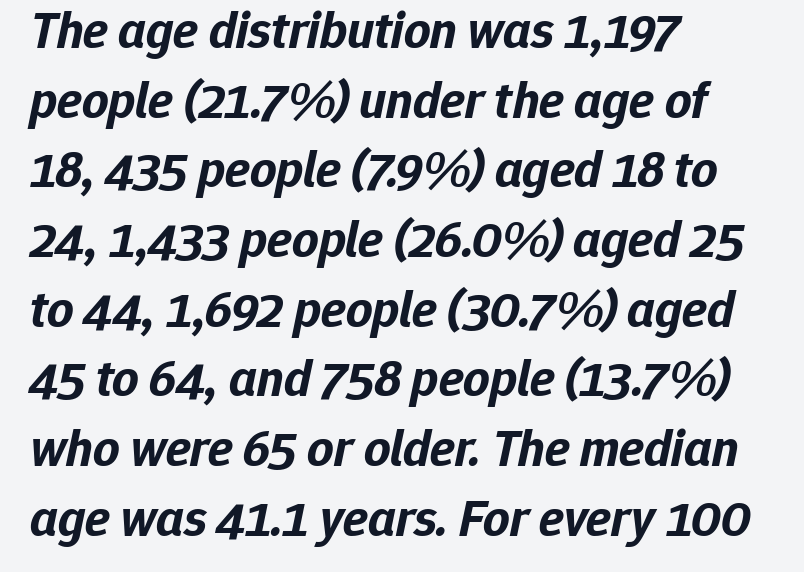
Chunky letters — that's bold for sure. You could not count columns in this text — the font is proportionally spaced. The strip under each line holds only bare page. Observe the ordinary spacing: letters are neighbours, not strangers.
